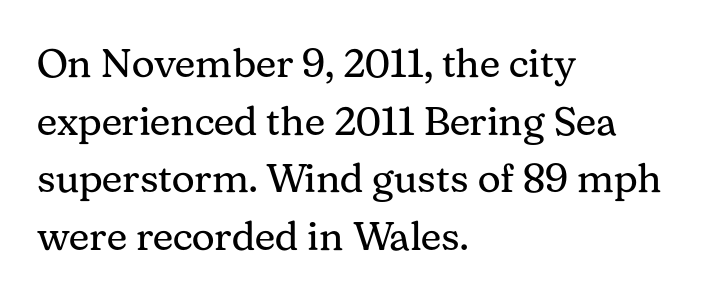
Q: Is the text bold? A: No.
Q: Is the text italic (slanted)? A: No, it is upright.
Q: Is the typeface a serif or a sans-serif typeface? A: Serif.
Q: Is the text underlined? A: No.
Q: How is the paragraph aligned? A: Left-aligned.
Q: Is the spacing between letters normal or unusually wide? A: Normal.
Q: Is the spacing between lines tight, normal or loose? A: Normal.
Q: Width (condensed, normal, or wide)? A: Normal.
Q: Stroke contrast? A: Medium.
Q: x-height? A: Medium.
Q: Monospaced? A: No.
